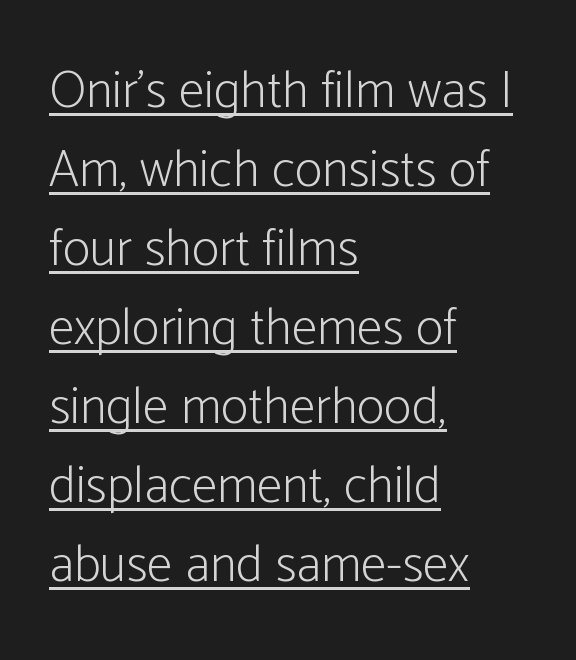
{"serif": "no", "italic": "no", "bold": "no", "weight": "light", "width": "condensed", "stroke_contrast": "low", "x_height": "medium", "monospaced": "no", "underline": "yes", "align": "left", "line_spacing": "normal", "line_spacing_ratio": 1.52, "letter_spacing": "normal", "letter_spacing_em": 0.0, "glyph_px": 52}
